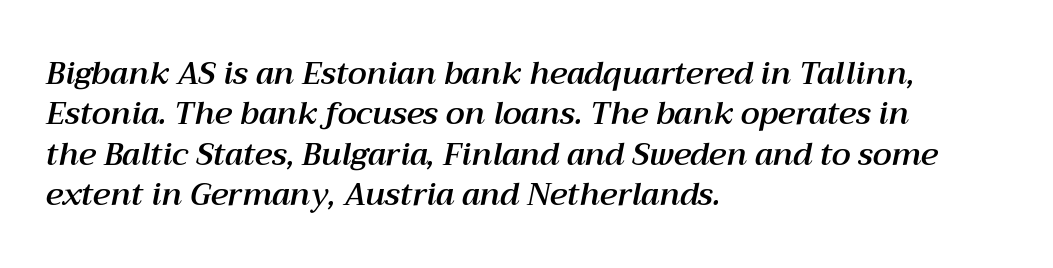
Letters rest on an invisible, unmarked baseline. Summary of vertical rhythm: regular, with standard interline spacing. Do the characters align in a grid? No, the font is proportional. In terms of letterspacing, this is plain default setting. There's an unmistakable incline to the writing here. Reading down the block, your eye returns to a fixed left position each line.
